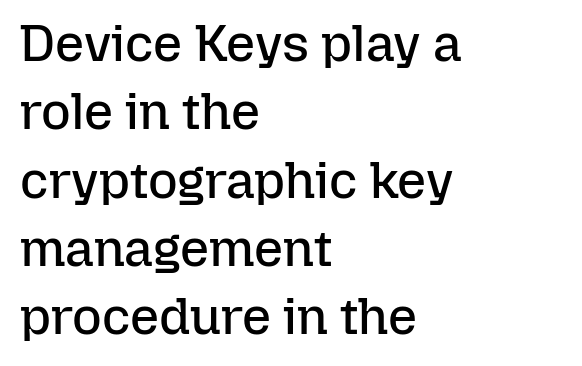
{"italic": "no", "bold": "no", "weight": "regular", "width": "normal", "stroke_contrast": "low", "x_height": "medium", "monospaced": "no", "underline": "no", "align": "left", "line_spacing": "normal", "line_spacing_ratio": 1.34, "letter_spacing": "normal", "letter_spacing_em": 0.0, "glyph_px": 51}
